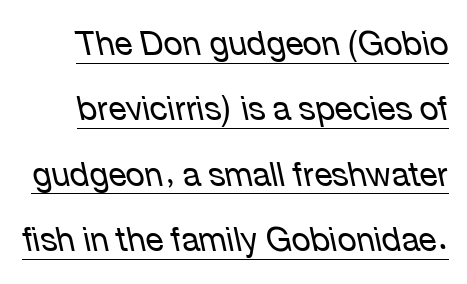
{"italic": "yes", "lean": "left", "slant_degrees": 12, "bold": "no", "weight": "regular", "width": "normal", "stroke_contrast": "low", "x_height": "medium", "monospaced": "no", "underline": "yes", "line_spacing": "loose", "line_spacing_ratio": 1.98, "letter_spacing": "normal", "letter_spacing_em": 0.0, "glyph_px": 33}
